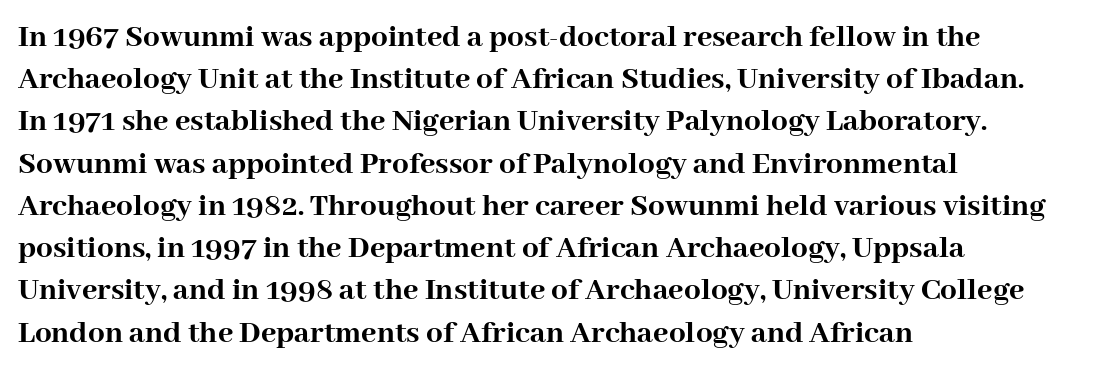
Q: Is the text bold? A: Yes.
Q: Is the text italic (slanted)? A: No, it is upright.
Q: Is the typeface a serif or a sans-serif typeface? A: Serif.
Q: Is the text underlined? A: No.
Q: How is the paragraph aligned? A: Left-aligned.
Q: Is the spacing between letters normal or unusually wide? A: Normal.
Q: Is the spacing between lines tight, normal or loose? A: Normal.
Q: Width (condensed, normal, or wide)? A: Normal.
Q: Stroke contrast? A: High.
Q: x-height? A: Medium.
Q: Monospaced? A: No.
